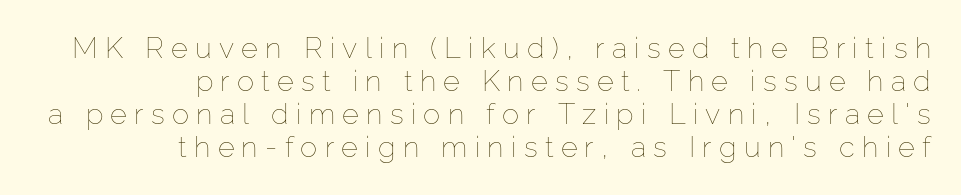
The typesetting does not lean heavy: it is not bold. The space between consecutive lines is stingy. Ascenders rise straight up at ninety degrees. Reading down the block, your eye finds every line finishing at a fixed right position. A typesetter would call this proportional, since set widths differ per character. This rendering widens character spacing well past its baseline value.
